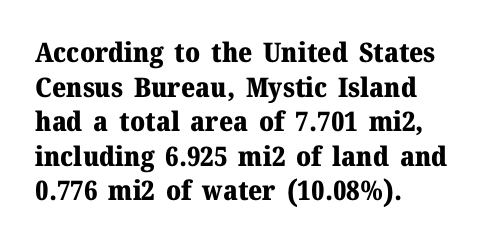
Compared with typical body copy, the letter spacing here is the same. The setting favours the left margin, as ordinary paragraphs usually do. Heft: maximum for text — a bold. Beneath every word, the page is bare. Successive baselines arrive at the customary interval. These lines were composed using upright roman letters.
